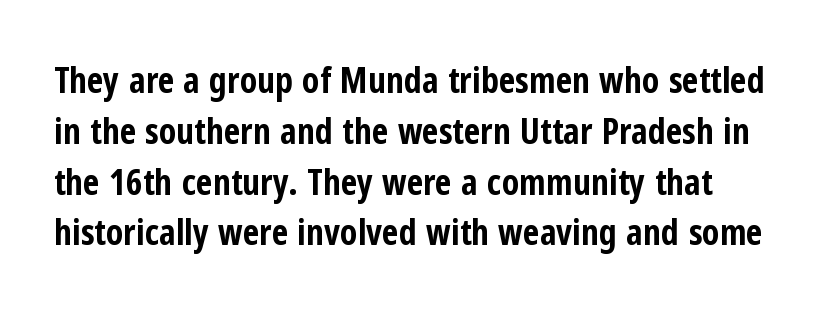
The lettering stays uniformly vertical, giving the passage a roman look. The glyphs in this specimen are sans serif. As a designer I'd log this as weight 700, bold. Glyph-to-glyph distance matches everyday printed text. Vertical spacing — default.
